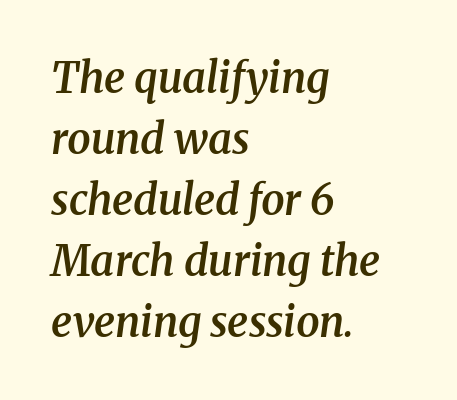
{"serif": "yes", "italic": "yes", "lean": "right", "slant_degrees": 8, "bold": "semi", "weight": "semibold", "width": "normal", "stroke_contrast": "medium", "x_height": "medium", "monospaced": "no", "underline": "no", "align": "left", "line_spacing": "normal", "line_spacing_ratio": 1.45, "letter_spacing": "normal", "letter_spacing_em": 0.0, "glyph_px": 42}
